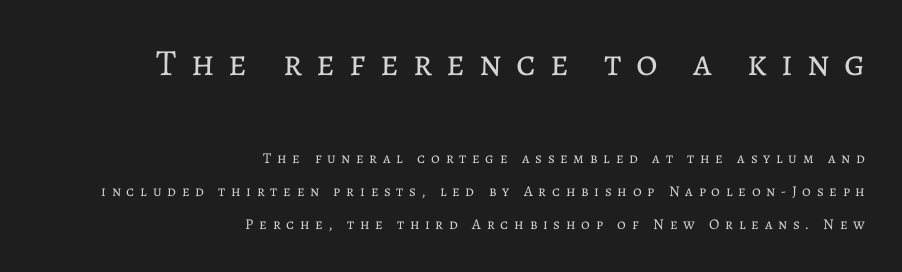
Q: Is the text bold? A: No.
Q: Is the text italic (slanted)? A: No, it is upright.
Q: Is the text underlined? A: No.
Q: How is the paragraph aligned? A: Right-aligned.
Q: Is the spacing between letters normal or unusually wide? A: Unusually wide.
Q: Is the spacing between lines tight, normal or loose? A: Loose.
Q: Which block of text is set in a larger size, the first (top) or the second (bottom)? A: The first (top) one.
Q: Width (condensed, normal, or wide)? A: Normal.
Q: Stroke contrast? A: Low.
Q: x-height? A: Medium.
Q: Monospaced? A: No.
